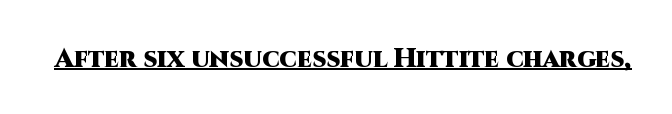
{"italic": "no", "bold": "yes", "underline": "yes", "letter_spacing": "normal", "letter_spacing_em": 0.0, "glyph_px": 26}
